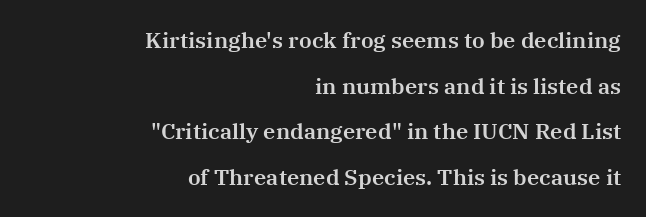
{"italic": "no", "underline": "no", "align": "right", "line_spacing": "loose", "line_spacing_ratio": 2.07, "letter_spacing": "normal", "letter_spacing_em": 0.0, "glyph_px": 22}
